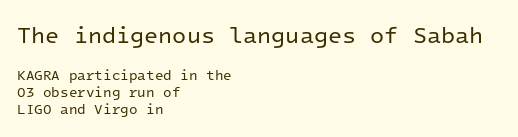
Plain, unruled lines of type. The strokes carry an ordinary text weight at most. No extra tracking has been applied to these lines. The lettering holds an erect, upright posture throughout.
